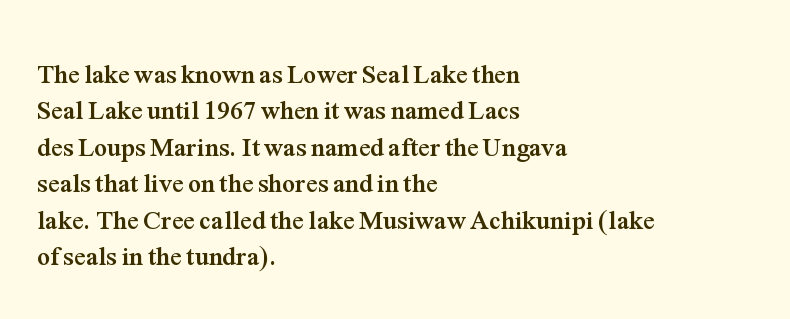
The image shows 26 px bold type, upright; set left-aligned, normal line spacing (1.4x), normal letter spacing, not underlined.
